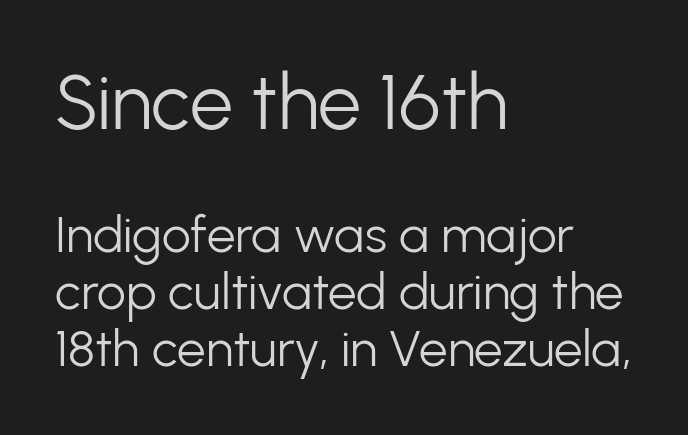
{"serif": "no", "italic": "no", "bold": "no", "weight": "light", "width": "normal", "stroke_contrast": "low", "x_height": "medium", "monospaced": "no", "underline": "no", "align": "left", "line_spacing": "tight", "line_spacing_ratio": 1.12, "letter_spacing": "normal", "letter_spacing_em": 0.0, "larger_block": "first", "size_ratio": 1.51, "glyph_px": 77}
